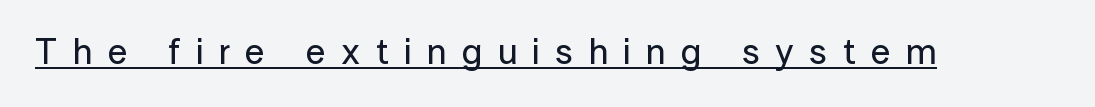
Ascenders rise straight up at ninety degrees. Spacing verdict: proportional, widths tailored to each character. The type is letterspaced generously, with wide tracking. Does a line run under the words? Yes, clearly. Serif or sans? Sans — the stroke terminals are bare.
